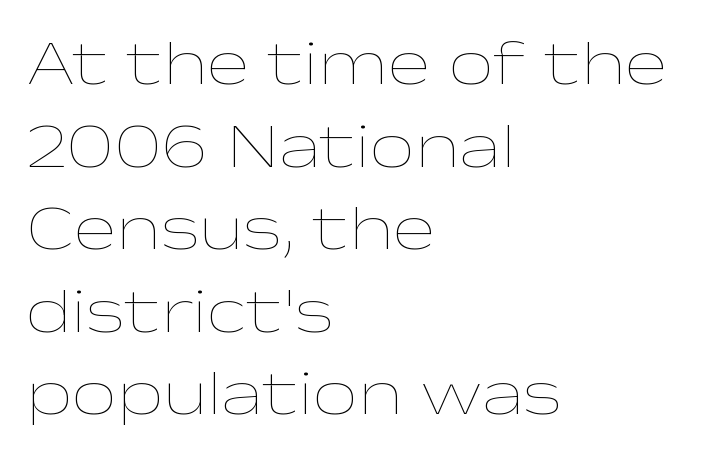
The font's upright variant was chosen for this text. Stems and bowls with no extra thickness — not bold. Each row of text sits above clean, open space. The type is set solid horizontally, with unmodified tracking.
